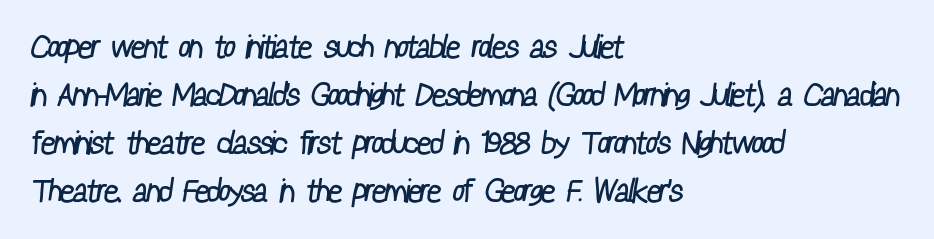
The image shows 32 px regular-weight, condensed sans-serif type; set left-aligned, normal line spacing (1.5x), normal letter spacing, not underlined; low stroke contrast and a medium x-height.
